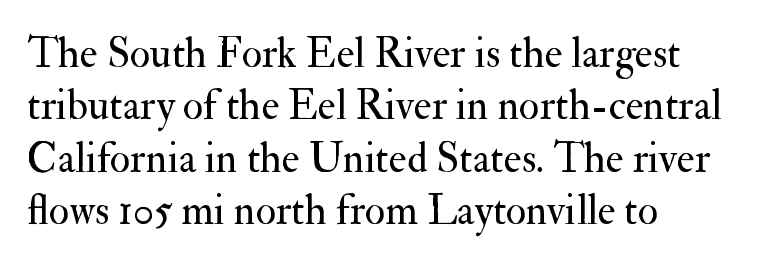
{"serif": "yes", "italic": "no", "bold": "no", "weight": "regular", "width": "normal", "stroke_contrast": "medium", "x_height": "small", "monospaced": "no", "underline": "no", "align": "left", "line_spacing": "normal", "line_spacing_ratio": 1.25, "letter_spacing": "normal", "letter_spacing_em": 0.0, "glyph_px": 42}
